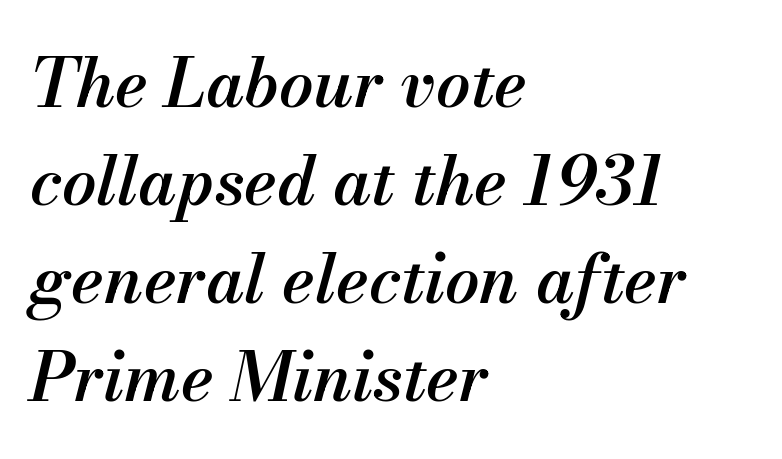
A fair bit of extra ink — the face is semibold, not bold. Leftover space on each line is placed entirely after the last word. In terms of posture, this sample is oblique. Students, observe: this is what conventionally led text looks like. The rendering uses natural spacing where letterforms have individual widths.
